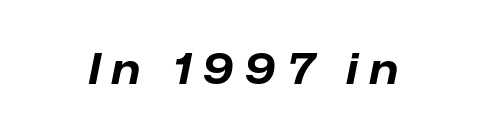
Q: Is the text bold? A: Yes.
Q: Is the text italic (slanted)? A: Yes, it leans right by about 12 degrees.
Q: Is the text underlined? A: No.
Q: Is the spacing between letters normal or unusually wide? A: Unusually wide.
Q: Width (condensed, normal, or wide)? A: Normal.
Q: Stroke contrast? A: Low.
Q: x-height? A: Medium.
Q: Monospaced? A: No.
